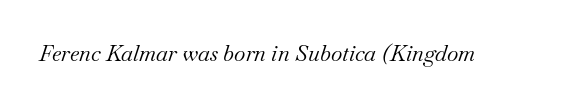
{"italic": "yes", "lean": "right", "slant_degrees": 18, "bold": "no", "underline": "no", "letter_spacing": "normal", "letter_spacing_em": 0.0, "glyph_px": 22}
